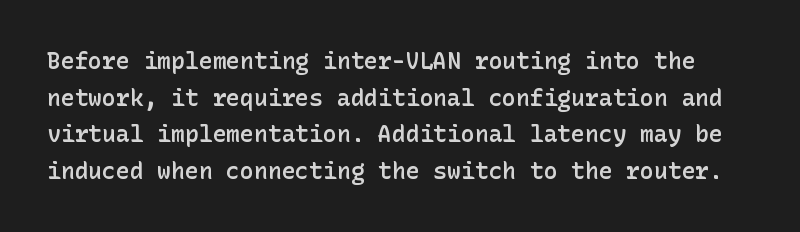
{"italic": "no", "bold": "semi", "underline": "no", "line_spacing": "normal", "line_spacing_ratio": 1.59, "letter_spacing": "normal", "letter_spacing_em": 0.0, "glyph_px": 23}
